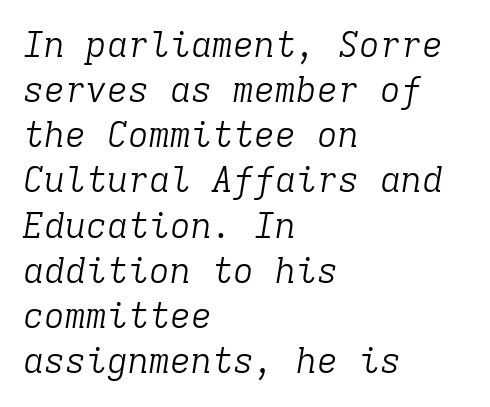
The image shows 35 px light serif type, italic (leaning right), monospaced; set left-aligned, normal line spacing (1.29x), normal letter spacing, not underlined; low stroke contrast and a medium x-height.
